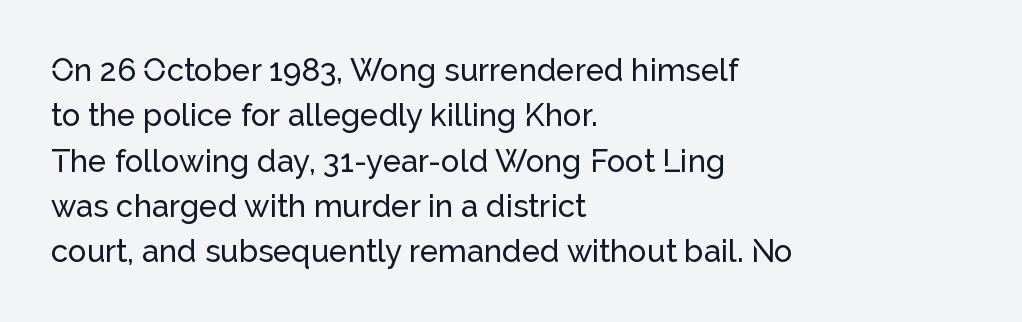
Classification — sans serif. In CSS terms this would be text-align: left. Nothing unusual about the tracking: characters are spaced as the font intends. Summary of vertical rhythm: regular, with standard interline spacing. The specimen omits any rule beneath the text block's lines. These lines were composed using upright roman letters.
